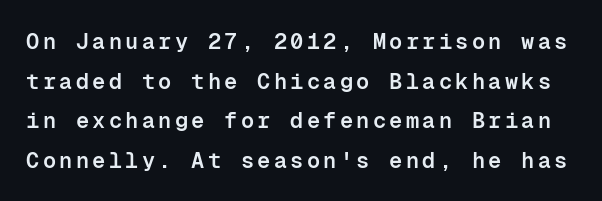
{"italic": "no", "bold": "semi", "underline": "no", "line_spacing_ratio": 1.8, "glyph_px": 22}
